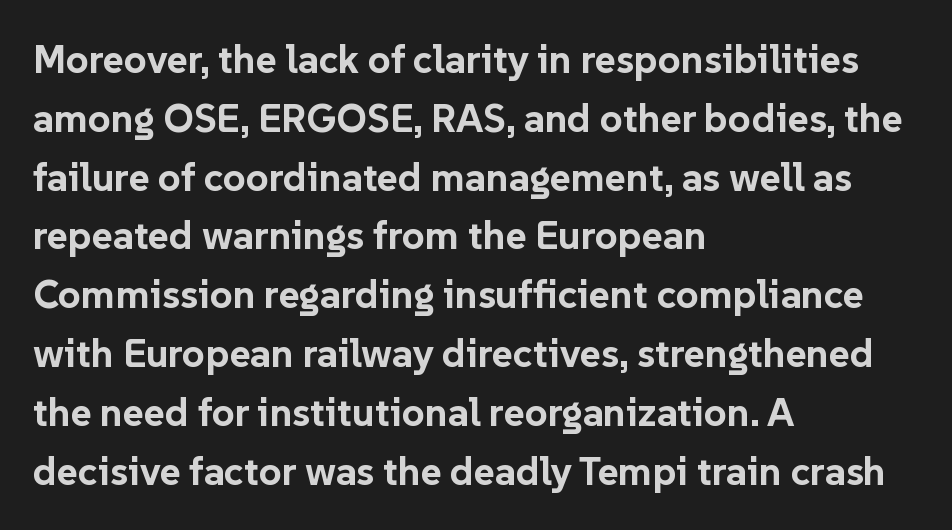
The image shows 40 px bold sans-serif type, upright; set left-aligned, normal line spacing (1.47x), normal letter spacing, not underlined; low stroke contrast and a medium x-height.
